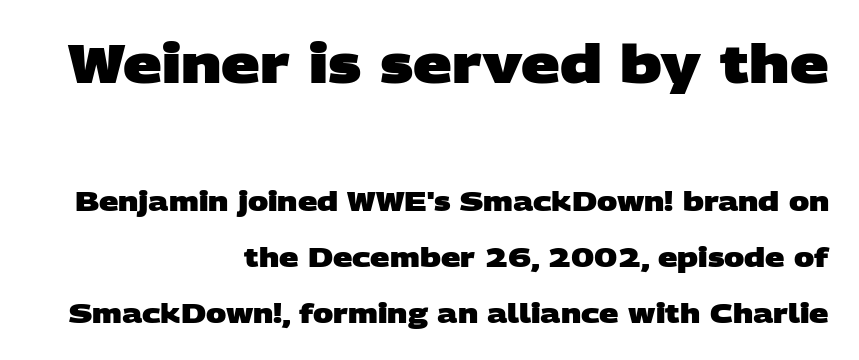
The letters advance in unequal steps, a hallmark of proportional type. The composition opens big and finishes small. Interline gaps are noticeably wide in this sample. The face used here is rendered with its standard letterfit. The area under the type is left untouched.
